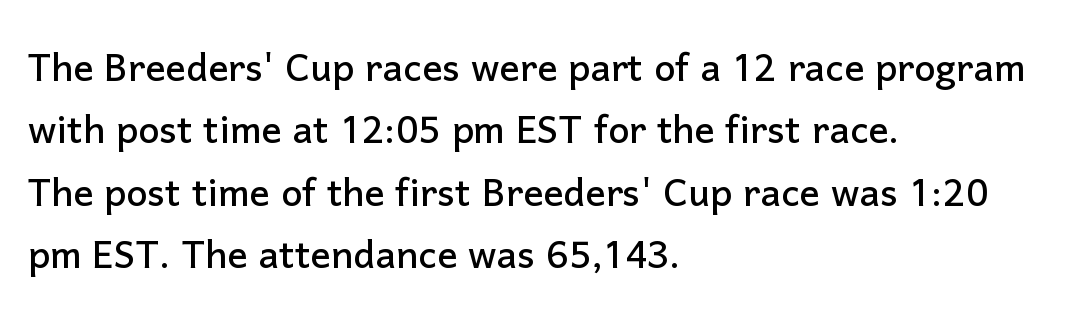
The image shows 50 px sans-serif type, upright; set left-aligned, normal line spacing (1.25x), normal letter spacing, not underlined; low stroke contrast and a medium x-height.
